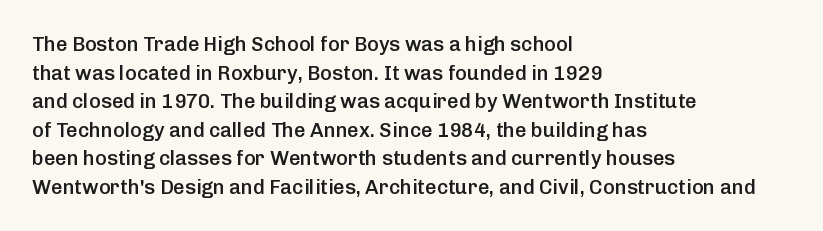
Q: Is the text bold? A: Semi-bold.
Q: Is the text italic (slanted)? A: No, it is upright.
Q: Is the text underlined? A: No.
Q: How is the paragraph aligned? A: Left-aligned.
Q: Is the spacing between letters normal or unusually wide? A: Normal.
Q: Is the spacing between lines tight, normal or loose? A: Normal.
